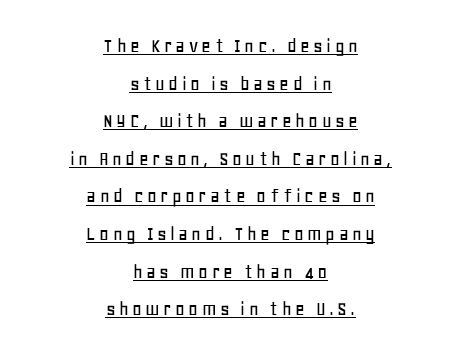
Which margin do the lines hug? Neither — every line sits in the middle. The specimen includes a rule beneath the text block's lines. Posture: upright roman.
